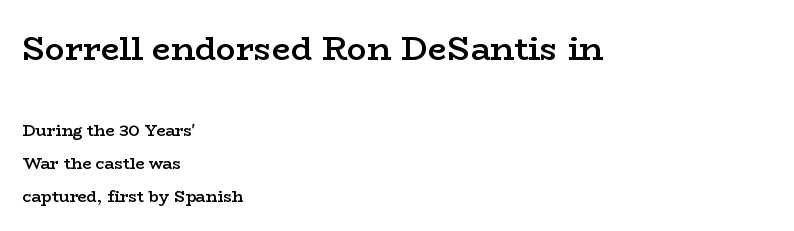
Inter-character spacing is left at the font's built-in metrics. Is this a fixed-width face? No — the glyphs have proportional, varying widths. The rendering anchors every line to the left-hand side. Is the type bold? Partly — it's a semibold, heavier than regular but not fully bold.
